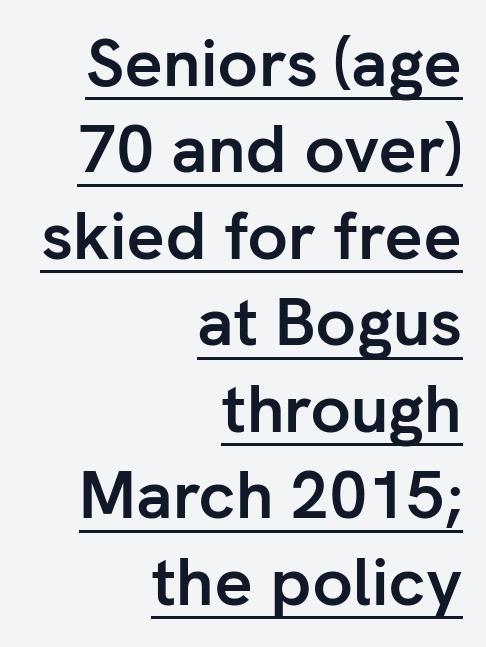
{"serif": "no", "italic": "no", "bold": "yes", "weight": "semibold", "width": "normal", "stroke_contrast": "low", "x_height": "medium", "monospaced": "no", "underline": "yes", "align": "right", "line_spacing": "normal", "line_spacing_ratio": 1.29, "letter_spacing": "normal", "letter_spacing_em": 0.0, "glyph_px": 67}
